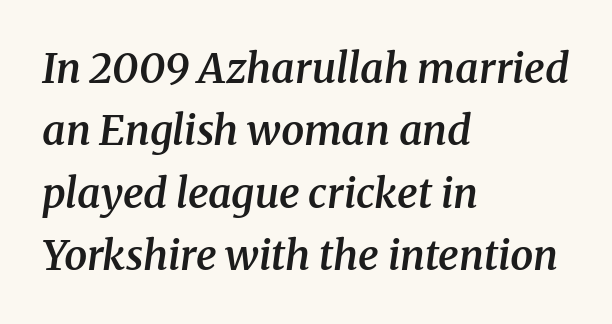
Q: Is the text bold? A: Semi-bold.
Q: Is the text italic (slanted)? A: Yes, it leans right by about 8 degrees.
Q: Is the typeface a serif or a sans-serif typeface? A: Serif.
Q: Is the text underlined? A: No.
Q: How is the paragraph aligned? A: Left-aligned.
Q: Is the spacing between letters normal or unusually wide? A: Normal.
Q: Is the spacing between lines tight, normal or loose? A: Normal.
Q: Width (condensed, normal, or wide)? A: Normal.
Q: Stroke contrast? A: Medium.
Q: x-height? A: Medium.
Q: Monospaced? A: No.
